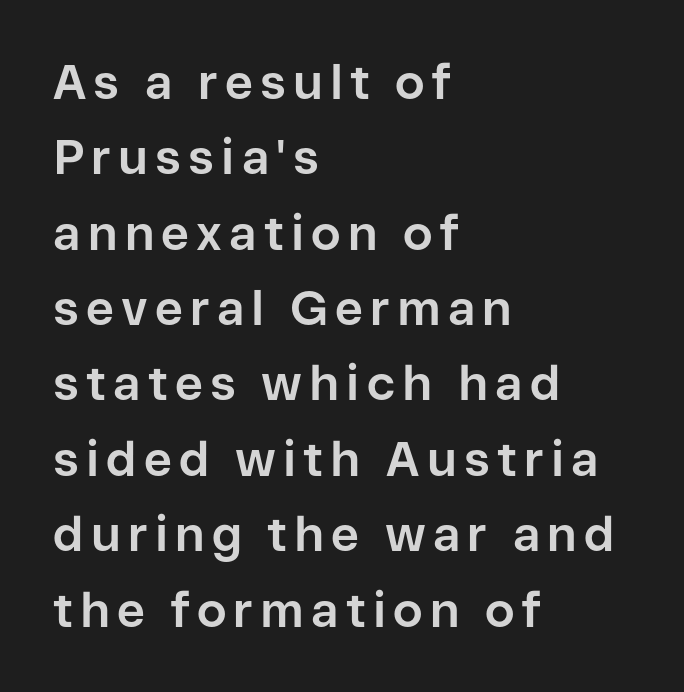
Designer's note — italics off, roman on. Underline: absent. Note: no serifs on the glyphs. Short and long lines alike share a common starting point at left. Each new line begins a customary step beneath the previous one.
